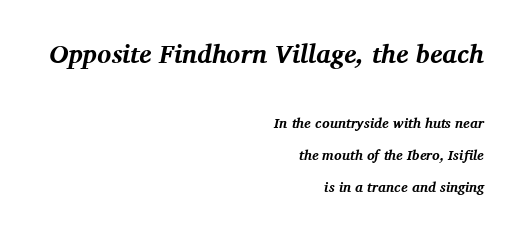
Q: Is the text bold? A: Yes.
Q: Is the text italic (slanted)? A: Yes, it leans right by about 11 degrees.
Q: Is the text underlined? A: No.
Q: How is the paragraph aligned? A: Right-aligned.
Q: Is the spacing between letters normal or unusually wide? A: Normal.
Q: Is the spacing between lines tight, normal or loose? A: Loose.
Q: Which block of text is set in a larger size, the first (top) or the second (bottom)? A: The first (top) one.
